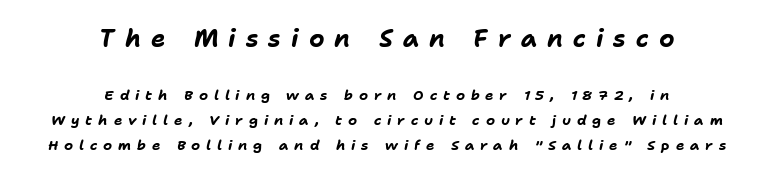
Q: Is the text bold? A: Yes.
Q: Is the text italic (slanted)? A: Yes, it leans right by about 11 degrees.
Q: Is the text underlined? A: No.
Q: How is the paragraph aligned? A: Centered.
Q: Is the spacing between letters normal or unusually wide? A: Unusually wide.
Q: Which block of text is set in a larger size, the first (top) or the second (bottom)? A: The first (top) one.
